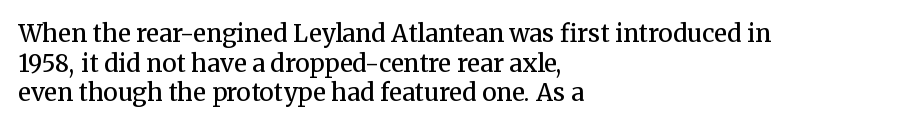
Q: Is the text bold? A: Semi-bold.
Q: Is the text italic (slanted)? A: No, it is upright.
Q: Is the text underlined? A: No.
Q: How is the paragraph aligned? A: Left-aligned.
Q: Is the spacing between letters normal or unusually wide? A: Normal.
